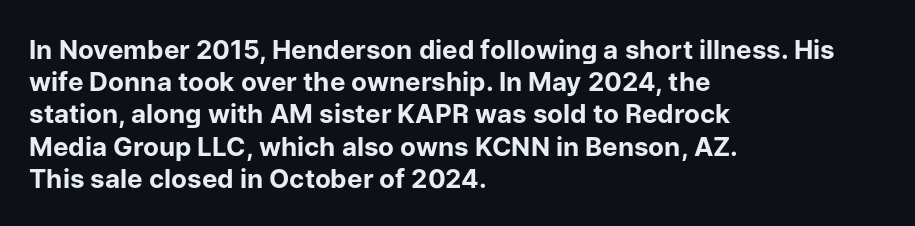
Descenders hang freely into open space. Rendered with straight, roman letterforms. The strokes are fattened all the way to bold. This rendering uses left alignment, leaving the right contour irregular.
